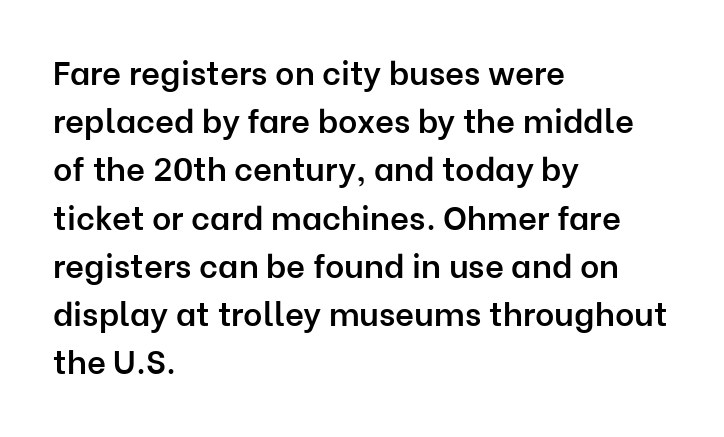
{"serif": "no", "italic": "no", "bold": "semi", "weight": "semibold", "width": "normal", "stroke_contrast": "low", "x_height": "medium", "monospaced": "no", "underline": "no", "align": "left", "line_spacing": "normal", "line_spacing_ratio": 1.46, "letter_spacing": "normal", "letter_spacing_em": 0.0, "glyph_px": 33}
